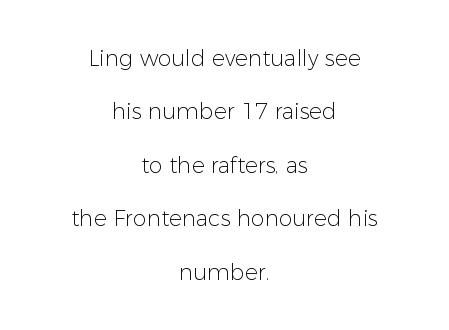
{"italic": "no", "bold": "no", "underline": "no", "align": "center", "line_spacing": "loose", "line_spacing_ratio": 2.43, "letter_spacing": "normal", "letter_spacing_em": 0.0, "glyph_px": 22}
